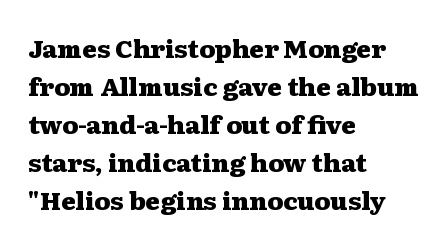
Leftover space on each line is placed entirely after the last word. Normally led — the rows are evenly, conventionally spaced. Type without underlining. Here the glyphs are tracked normally, forming tight word shapes.
